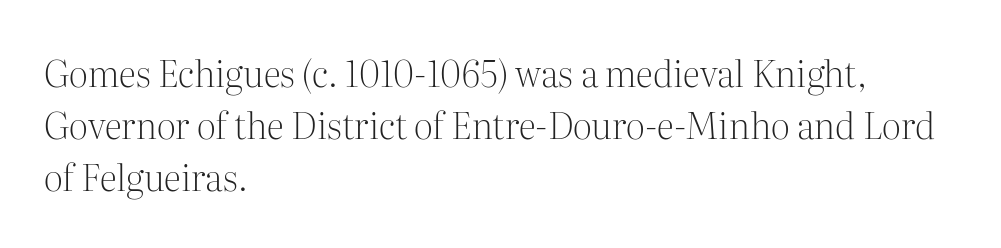
{"serif": "yes", "italic": "no", "bold": "no", "weight": "light", "width": "normal", "stroke_contrast": "medium", "x_height": "medium", "monospaced": "no", "underline": "no", "align": "left", "line_spacing": "normal", "line_spacing_ratio": 1.45, "letter_spacing": "normal", "letter_spacing_em": 0.0, "glyph_px": 36}
